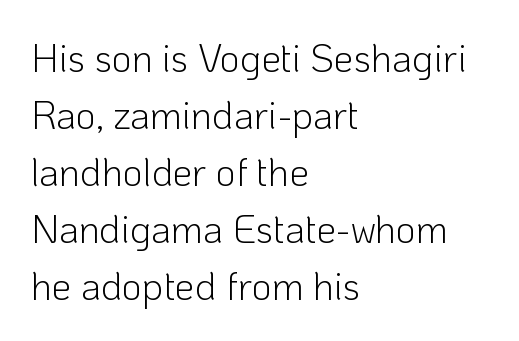
Leftover space on each line is placed entirely after the last word. It's the straight-up-and-down kind of type. How are the letters spaced? Ordinarily, with no added tracking. To sum up the face: it is a sans, with no serifs. Letters rest on an invisible, unmarked baseline.
